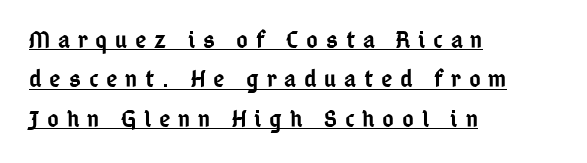
{"italic": "no", "bold": "semi", "underline": "yes", "align": "left", "line_spacing": "normal", "line_spacing_ratio": 1.58, "letter_spacing": "wide", "letter_spacing_em": 0.31, "glyph_px": 25}
